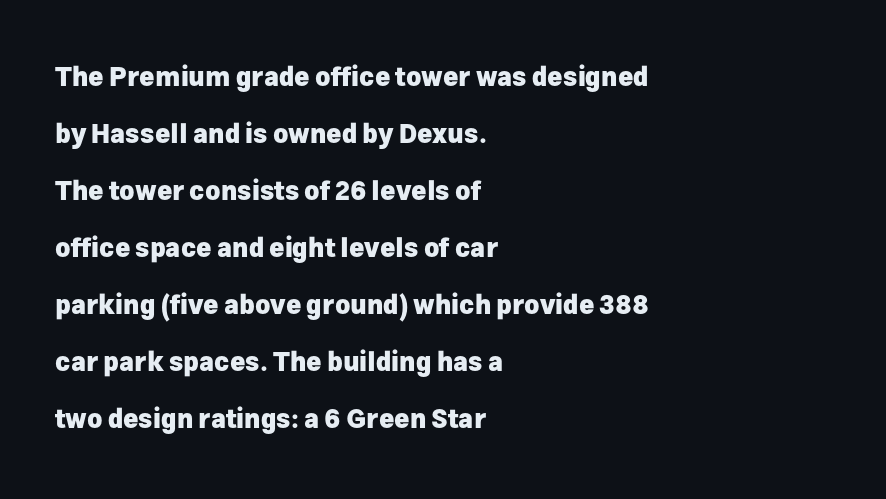
Q: Is the text bold? A: Yes.
Q: Is the text italic (slanted)? A: No, it is upright.
Q: Is the text underlined? A: No.
Q: How is the paragraph aligned? A: Left-aligned.
Q: Is the spacing between letters normal or unusually wide? A: Normal.
Q: Is the spacing between lines tight, normal or loose? A: Loose.
